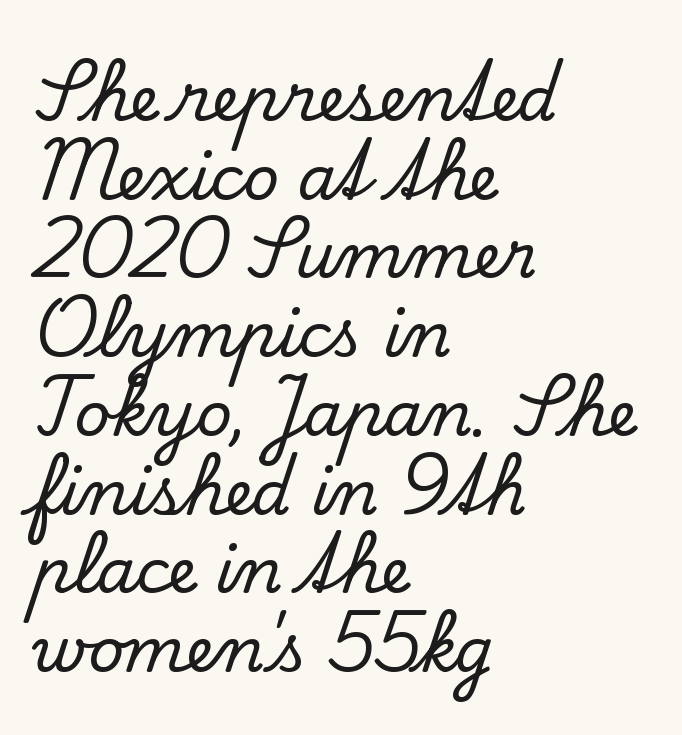
The specimen omits any rule beneath the text block's lines. Do the characters align in a grid? No, the font is proportional. This sample is left-justified, so line endings fall wherever the words run out. The glyphs in this specimen are seriffed.
